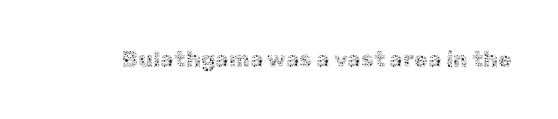
Q: Is the text bold? A: No.
Q: Is the text italic (slanted)? A: No, it is upright.
Q: Is the text underlined? A: No.
Q: Is the spacing between letters normal or unusually wide? A: Normal.
